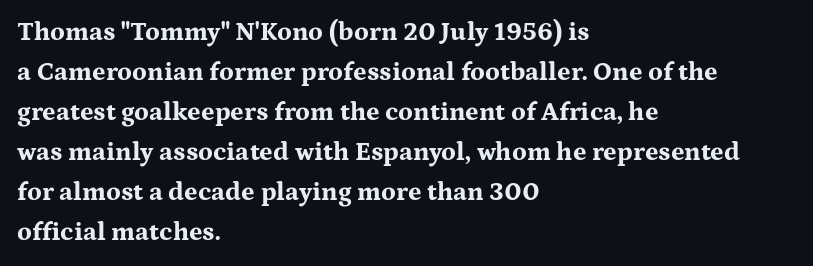
The image shows 26 px bold type, upright; set left-aligned, normal line spacing (1.54x), normal letter spacing, not underlined.
